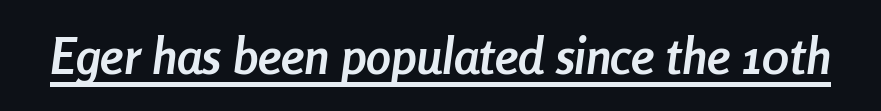
The image shows 50 px semibold, condensed type, italic (leaning right); set normal letter spacing, underlined; low stroke contrast and a medium x-height.
